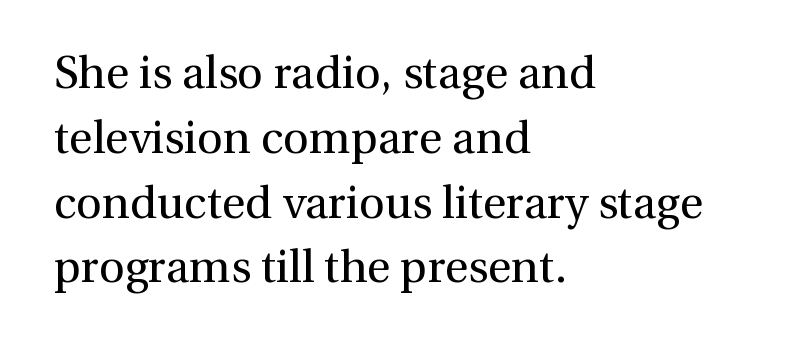
This sample has the flowing, uneven cadence of proportional lettering. This is not heavy type; no bold has been used. This rendering employs a face with finishing strokes, i.e., a serif. The text block is weighted toward the left margin, trailing off unevenly rightward. Style check: upright.
